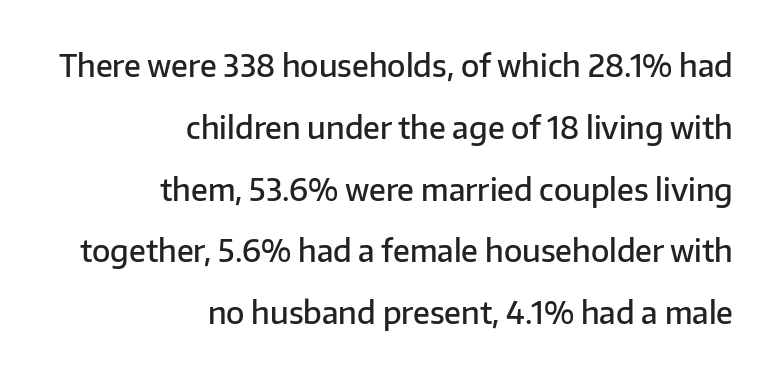
The image shows 30 px semibold sans-serif type, upright; set right-aligned, loose line spacing (2.06x), normal letter spacing, not underlined; low stroke contrast and a medium x-height.
